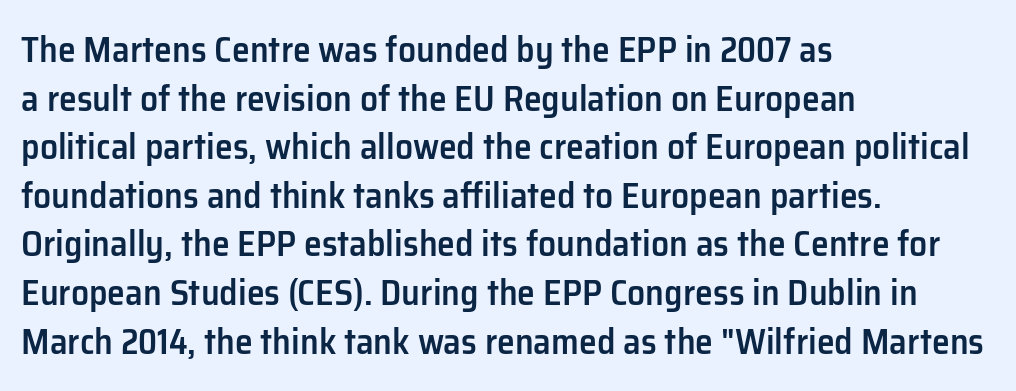
{"serif": "no", "italic": "no", "bold": "semi", "weight": "semibold", "width": "normal", "stroke_contrast": "low", "x_height": "medium", "monospaced": "no", "underline": "no", "align": "left", "line_spacing": "normal", "line_spacing_ratio": 1.35, "letter_spacing": "normal", "letter_spacing_em": 0.0, "glyph_px": 36}
